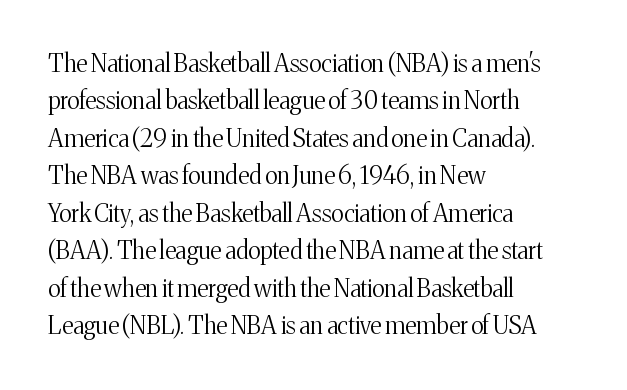
{"italic": "no", "bold": "no", "underline": "no", "align": "left", "line_spacing": "normal", "line_spacing_ratio": 1.56, "letter_spacing": "normal", "letter_spacing_em": 0.0, "glyph_px": 24}
